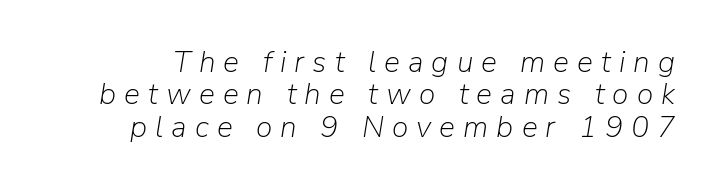
The image shows 30 px light type, italic (leaning right); set tight line spacing (1.08x), unusually wide letter spacing (+0.27 em), not underlined; low stroke contrast and a medium x-height.
